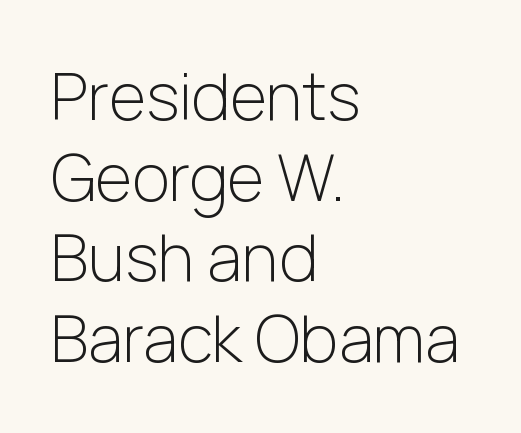
The image shows 64 px light sans-serif type, upright; set left-aligned, normal line spacing (1.26x), normal letter spacing, not underlined; low stroke contrast and a medium x-height.
